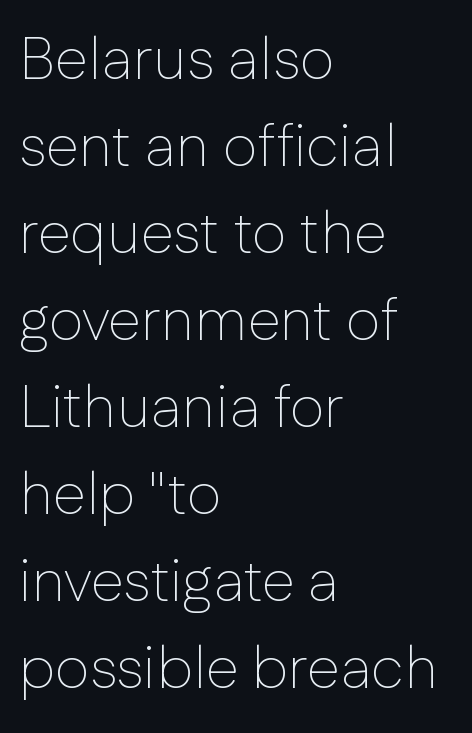
{"serif": "no", "italic": "no", "bold": "no", "weight": "thin", "width": "normal", "stroke_contrast": "low", "x_height": "medium", "monospaced": "no", "underline": "no", "align": "left", "line_spacing": "normal", "line_spacing_ratio": 1.45, "letter_spacing": "normal", "letter_spacing_em": 0.0, "glyph_px": 60}
